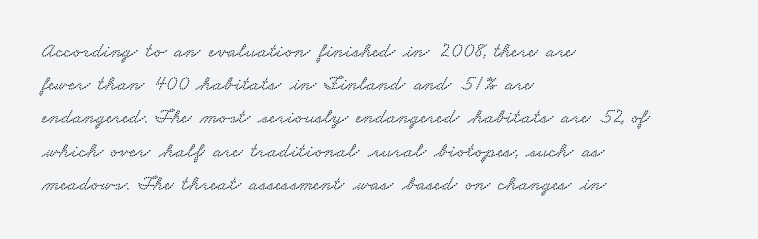
The image shows 21 px text type; set left-aligned, normal line spacing (1.58x), normal letter spacing, not underlined.
